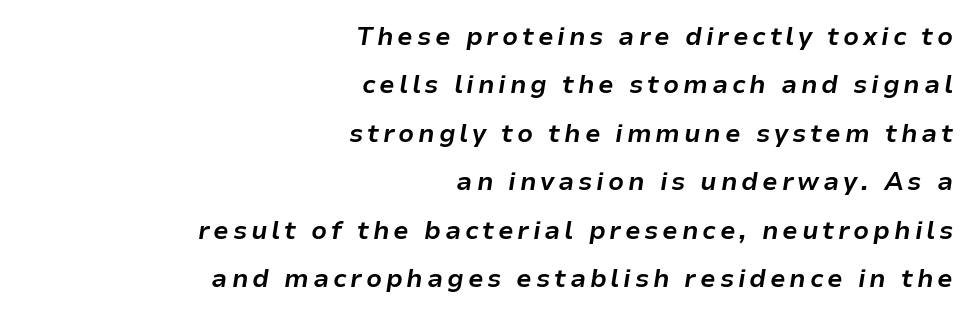
Q: Is the text bold? A: Yes.
Q: Is the text italic (slanted)? A: Yes, it leans right by about 9 degrees.
Q: Is the text underlined? A: No.
Q: How is the paragraph aligned? A: Right-aligned.
Q: Is the spacing between lines tight, normal or loose? A: Loose.
